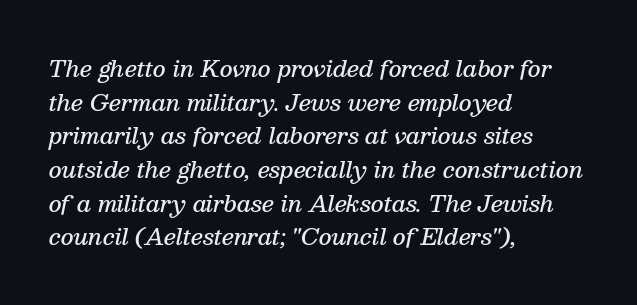
The image shows 22 px text type, italic (leaning right); set left-aligned, normal line spacing (1.53x), normal letter spacing, not underlined.
